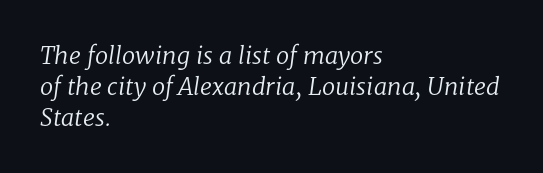
{"italic": "yes", "lean": "right", "slant_degrees": 8, "bold": "no", "underline": "no", "align": "left", "line_spacing": "normal", "line_spacing_ratio": 1.29, "letter_spacing": "normal", "letter_spacing_em": 0.0, "glyph_px": 24}
